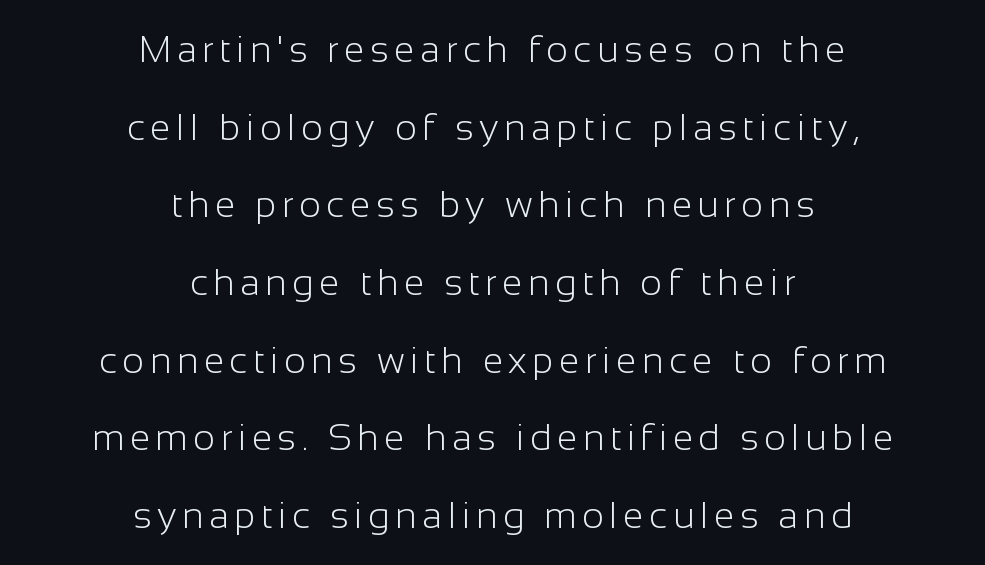
Q: Is the text bold? A: No.
Q: Is the text italic (slanted)? A: No, it is upright.
Q: Is the typeface a serif or a sans-serif typeface? A: Sans-serif.
Q: Is the text underlined? A: No.
Q: How is the paragraph aligned? A: Centered.
Q: Is the spacing between lines tight, normal or loose? A: Loose.
Q: Width (condensed, normal, or wide)? A: Normal.
Q: Stroke contrast? A: Low.
Q: x-height? A: Medium.
Q: Monospaced? A: No.
